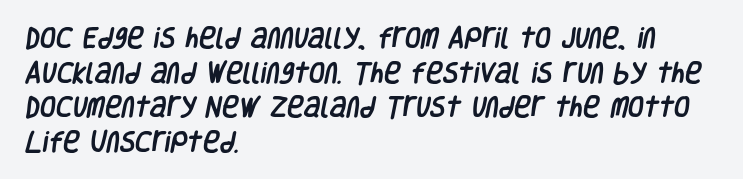
{"underline": "no", "align": "left", "line_spacing": "normal", "line_spacing_ratio": 1.51, "letter_spacing": "normal", "letter_spacing_em": 0.0, "glyph_px": 23}
